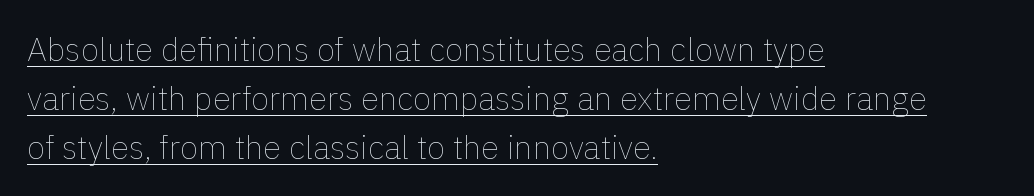
{"italic": "no", "bold": "no", "weight": "thin", "width": "normal", "x_height": "medium", "monospaced": "no", "underline": "yes", "align": "left", "line_spacing": "normal", "line_spacing_ratio": 1.48, "letter_spacing": "normal", "letter_spacing_em": 0.0, "glyph_px": 33}
